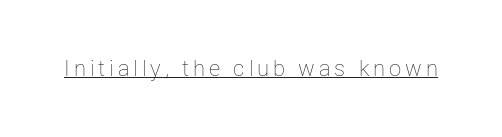
{"italic": "no", "bold": "no", "underline": "yes", "glyph_px": 22}
